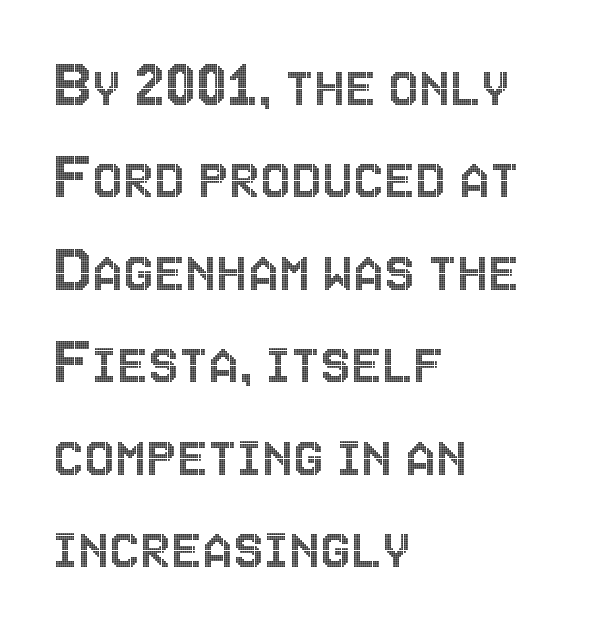
The passage shown is typed in a proportional face where columns would drift. Does the lettering tilt? It doesn't — this is upright. The rendering anchors every line to the left-hand side. The space directly below the letters is spotless. The lines sit at an ordinary, default distance from one another.
